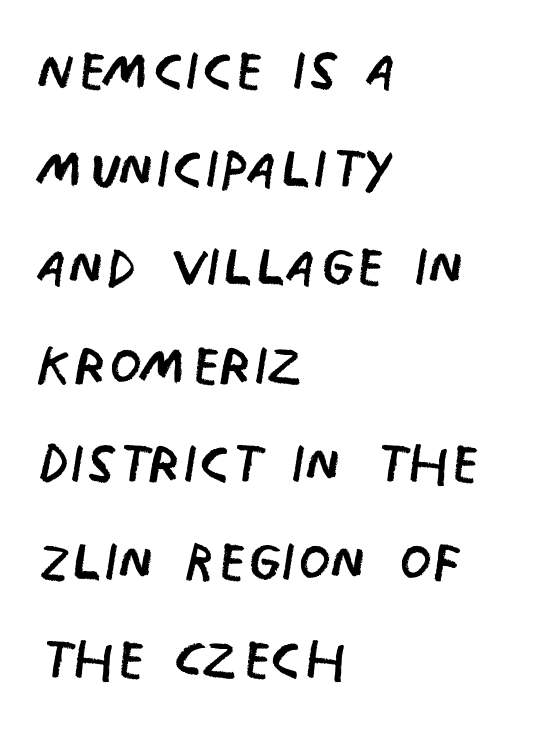
{"serif": "no", "bold": "no", "weight": "regular", "width": "condensed", "stroke_contrast": "low", "x_height": "large", "monospaced": "no", "underline": "no", "align": "left", "line_spacing": "normal", "line_spacing_ratio": 1.31, "letter_spacing": "normal", "letter_spacing_em": 0.0, "glyph_px": 75}
